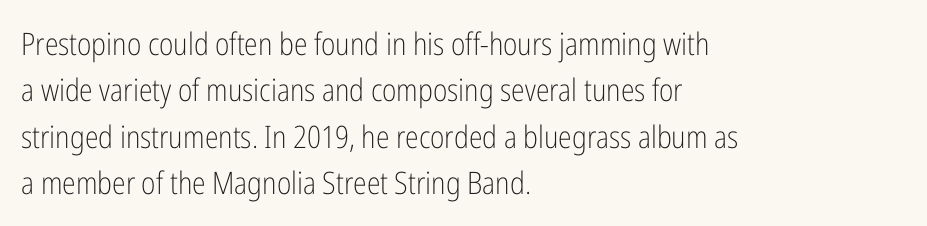
{"serif": "no", "italic": "no", "bold": "no", "weight": "light", "width": "condensed", "stroke_contrast": "low", "x_height": "medium", "monospaced": "no", "underline": "no", "align": "left", "line_spacing": "normal", "line_spacing_ratio": 1.5, "letter_spacing": "normal", "letter_spacing_em": 0.0, "glyph_px": 31}
